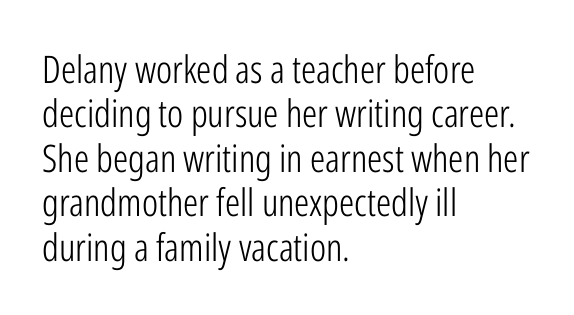
{"serif": "no", "italic": "no", "bold": "no", "weight": "light", "width": "condensed", "stroke_contrast": "low", "x_height": "medium", "monospaced": "no", "underline": "no", "align": "left", "line_spacing_ratio": 1.17, "letter_spacing": "normal", "letter_spacing_em": 0.0, "glyph_px": 38}
